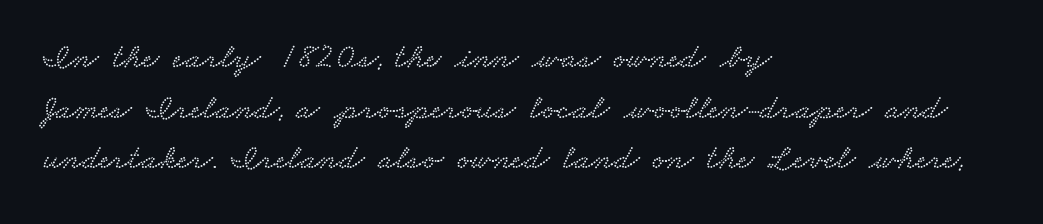
The image shows 35 px wide serif type; set left-aligned, normal line spacing (1.45x), normal letter spacing, not underlined; low stroke contrast and a small x-height.
